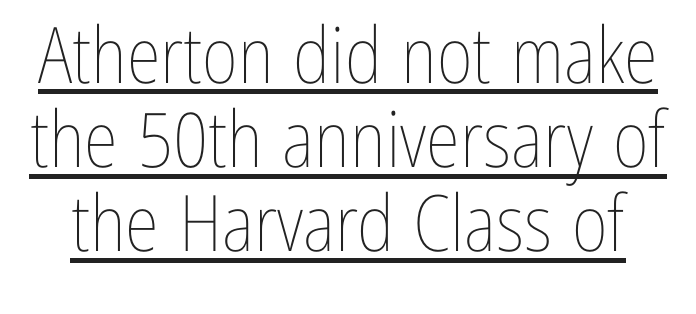
{"italic": "no", "bold": "no", "weight": "thin", "width": "condensed", "stroke_contrast": "low", "x_height": "medium", "monospaced": "no", "underline": "yes", "line_spacing": "tight", "line_spacing_ratio": 1.08, "letter_spacing": "normal", "letter_spacing_em": 0.0, "glyph_px": 78}
